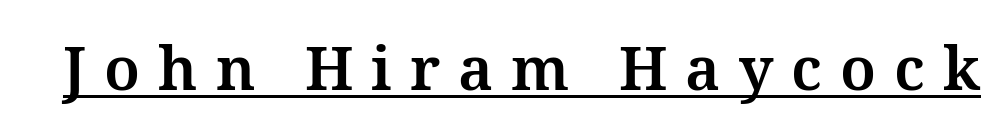
When letters stand straight like this, we call the style roman or upright. The passage shown has open, widely tracked lettering throughout. Is there an underline? Yes — a line sits under the letters. These lines are rendered in a variable-pitch font.
